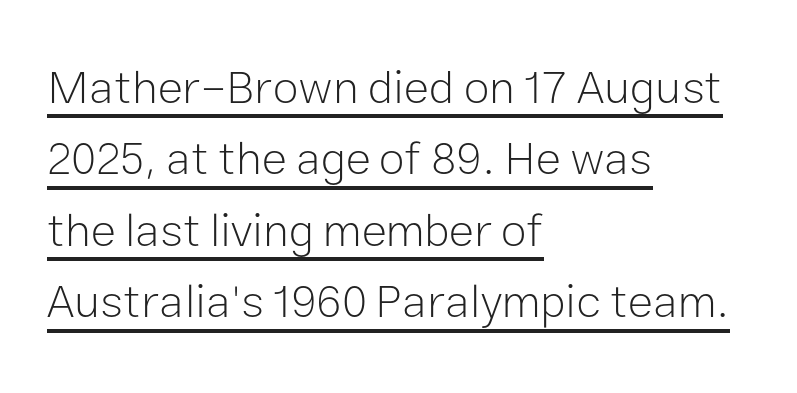
The letterforms sit at book weight or below. This sample has the flowing, uneven cadence of proportional lettering. The tracking reads as untouched default to a designer's eye. The rag falls on the right side of this text block. The specimen includes a rule beneath the text block's lines. The typeface chosen for these lines omits serifs.
